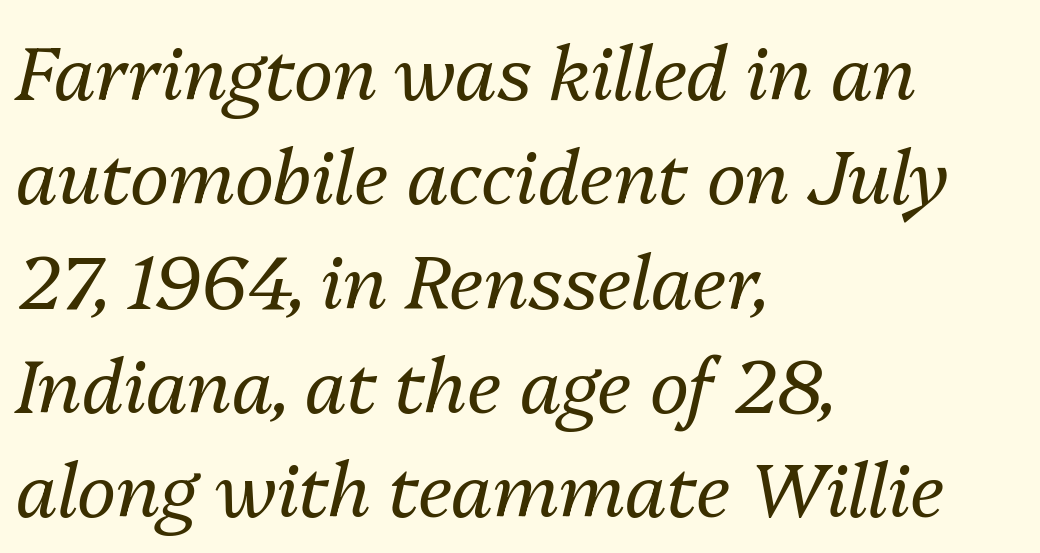
This sample has the flowing, uneven cadence of proportional lettering. The paragraph has a hard left edge and a soft right edge. Is there much room between lines? A standard amount, neither cramped nor airy. The font sits on the lighter half of the weight spectrum, regular included.
